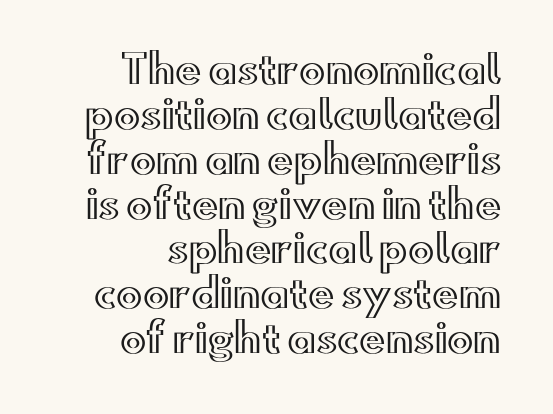
The image shows 39 px wide type, upright; set right-aligned, tight line spacing (1.15x), normal letter spacing, not underlined; a small x-height.
